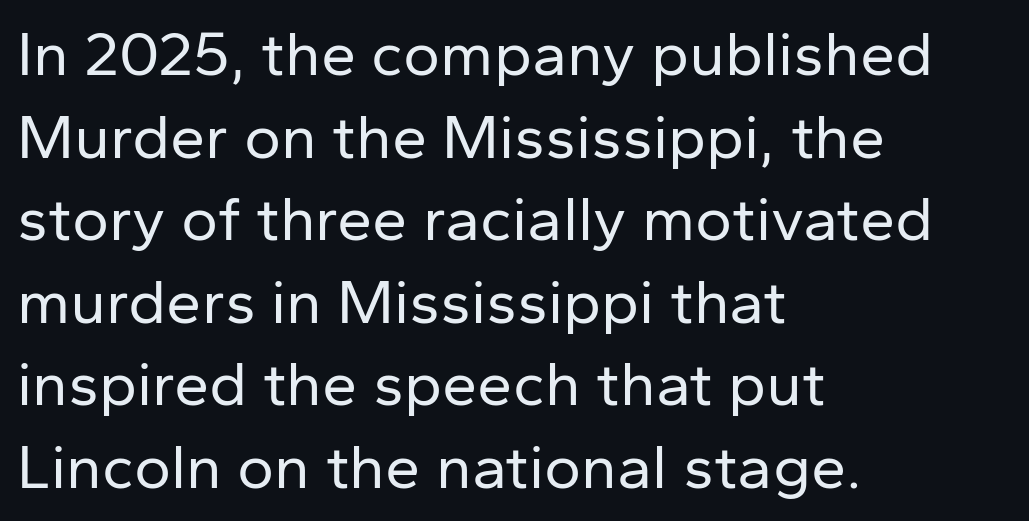
{"serif": "no", "italic": "no", "bold": "no", "weight": "regular", "width": "normal", "stroke_contrast": "low", "x_height": "medium", "monospaced": "no", "underline": "no", "align": "left", "line_spacing": "normal", "line_spacing_ratio": 1.31, "letter_spacing": "normal", "letter_spacing_em": 0.0, "glyph_px": 63}
